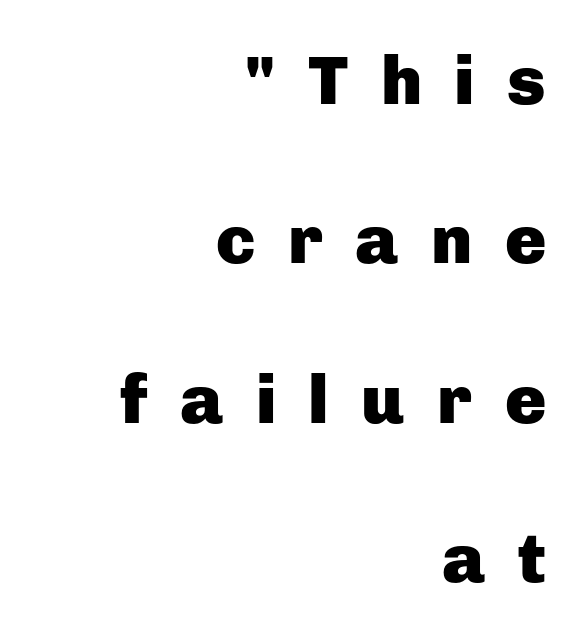
{"serif": "no", "italic": "no", "bold": "yes", "weight": "heavy", "width": "normal", "stroke_contrast": "low", "x_height": "medium", "monospaced": "no", "underline": "no", "align": "right", "line_spacing": "loose", "line_spacing_ratio": 2.31, "letter_spacing": "wide", "letter_spacing_em": 0.47, "glyph_px": 69}
